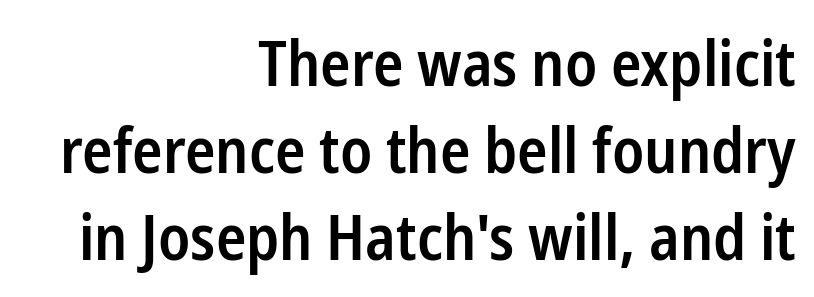
{"serif": "no", "italic": "no", "bold": "semi", "weight": "semibold", "width": "condensed", "stroke_contrast": "low", "x_height": "medium", "monospaced": "no", "underline": "no", "align": "right", "line_spacing": "normal", "line_spacing_ratio": 1.38, "letter_spacing": "normal", "letter_spacing_em": 0.0, "glyph_px": 63}
